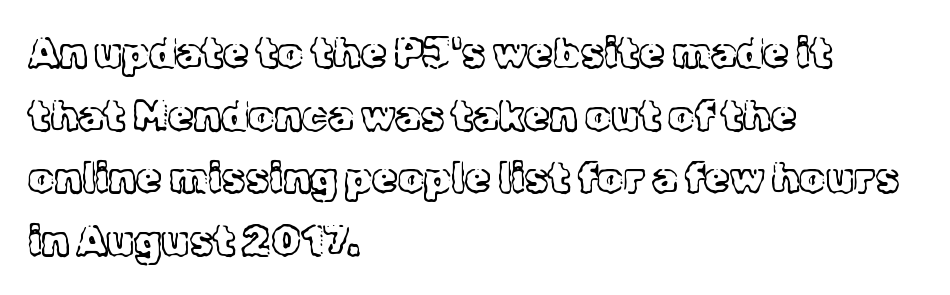
The face used here is proportionally spaced, like ordinary book or web type. Honestly, there is no underline to notice here at all. Horizontal bands of white between lines are of average thickness. The weight would be labelled regular, book, light, or lighter still. Tall strokes in this sample are plumb rather than angled.
